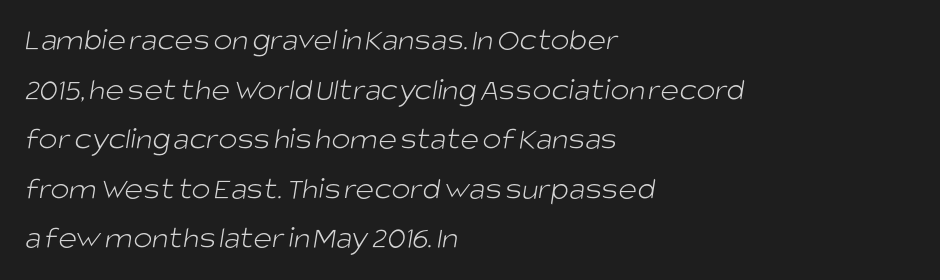
Students, observe: this is what conventionally led text looks like. The letterforms sit shoulder to shoulder at normal distance. Proportional: the letters do not fall into vertical columns. Layout note: lines flush left. The area under the type is left untouched. These glyphs show unthickened strokes, regular width or finer.
